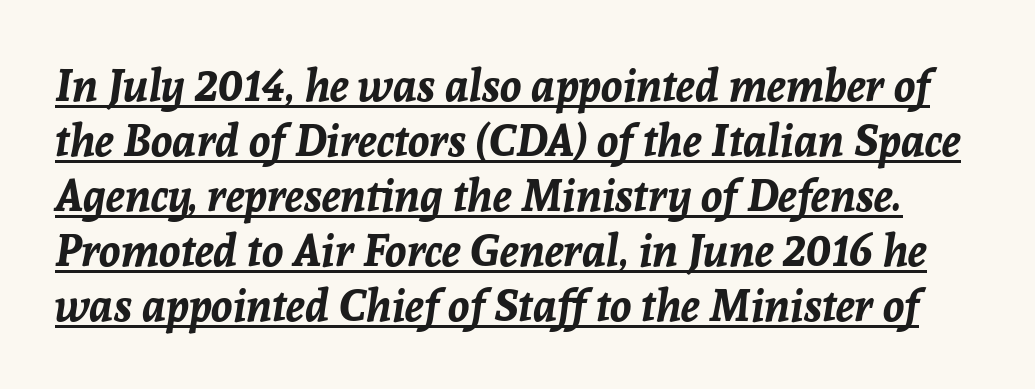
This is underlined copy, the kind a proofreader might mark for attention. Style check: oblique. Proportional: the letters do not fall into vertical columns. These words are printed bold, with thick strokes throughout. The space between consecutive lines is moderate.
